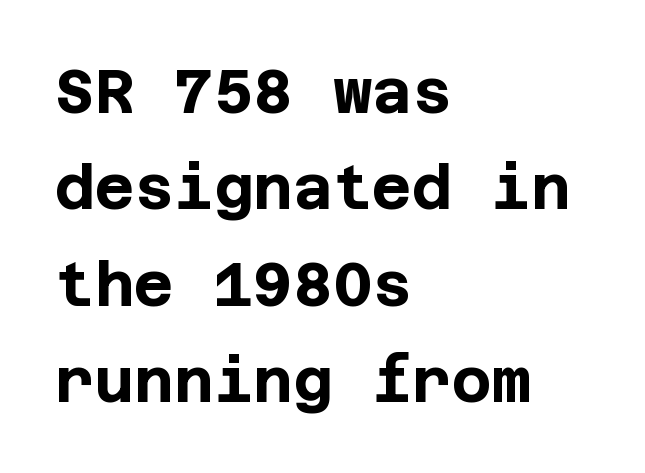
The image shows 61 px bold sans-serif type, upright; set left-aligned, normal line spacing (1.58x), normal letter spacing, not underlined; low stroke contrast and a large x-height.
